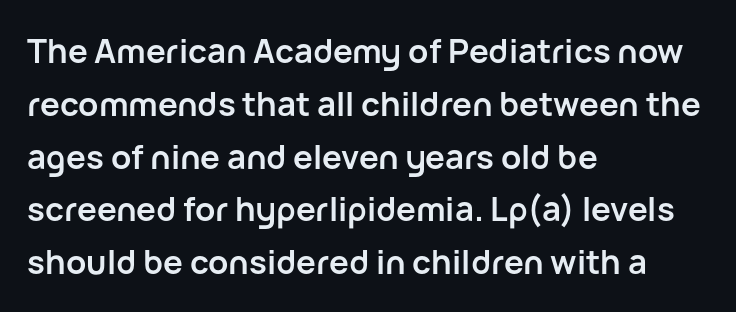
{"serif": "no", "italic": "no", "bold": "yes", "weight": "semibold", "width": "normal", "stroke_contrast": "low", "x_height": "medium", "monospaced": "no", "underline": "no", "align": "left", "line_spacing": "normal", "line_spacing_ratio": 1.6, "letter_spacing": "normal", "letter_spacing_em": 0.0, "glyph_px": 33}
